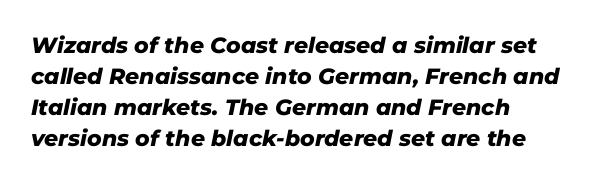
{"italic": "yes", "lean": "right", "slant_degrees": 11, "bold": "yes", "underline": "no", "line_spacing": "normal", "line_spacing_ratio": 1.41, "letter_spacing": "normal", "letter_spacing_em": 0.0, "glyph_px": 22}
